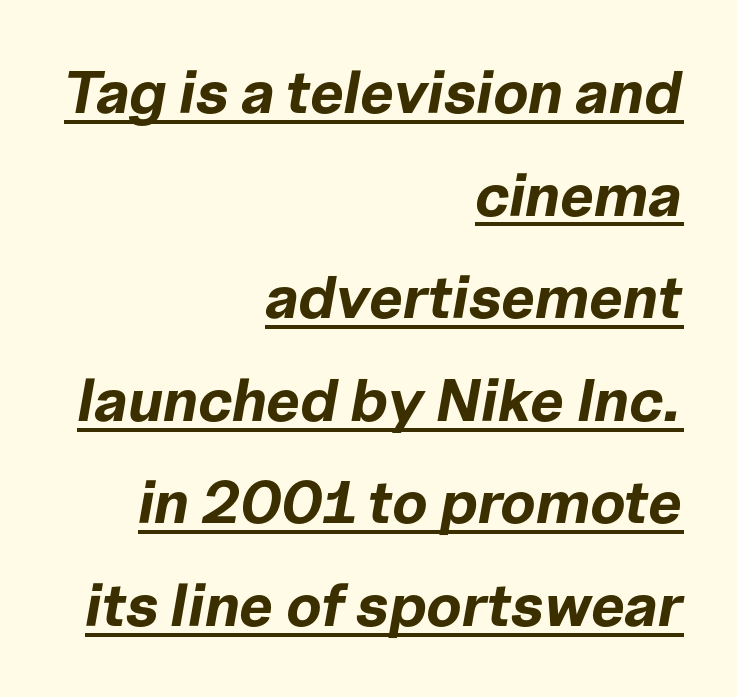
Q: Is the text bold? A: Yes.
Q: Is the text italic (slanted)? A: Yes, it leans right by about 10 degrees.
Q: Is the text underlined? A: Yes.
Q: How is the paragraph aligned? A: Right-aligned.
Q: Is the spacing between letters normal or unusually wide? A: Normal.
Q: Width (condensed, normal, or wide)? A: Normal.
Q: Stroke contrast? A: Low.
Q: x-height? A: Medium.
Q: Monospaced? A: No.
